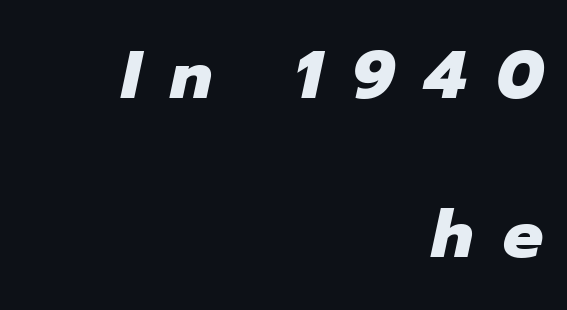
Q: Is the text bold? A: Yes.
Q: Is the text italic (slanted)? A: Yes, it leans right by about 12 degrees.
Q: Is the text underlined? A: No.
Q: How is the paragraph aligned? A: Right-aligned.
Q: Is the spacing between letters normal or unusually wide? A: Unusually wide.
Q: Is the spacing between lines tight, normal or loose? A: Loose.
Q: Width (condensed, normal, or wide)? A: Normal.
Q: Stroke contrast? A: Low.
Q: x-height? A: Medium.
Q: Monospaced? A: No.
